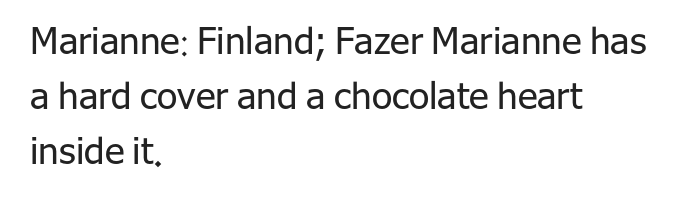
The image shows 37 px regular-weight sans-serif type, upright; set left-aligned, normal line spacing (1.48x), normal letter spacing, not underlined; low stroke contrast and a medium x-height.
